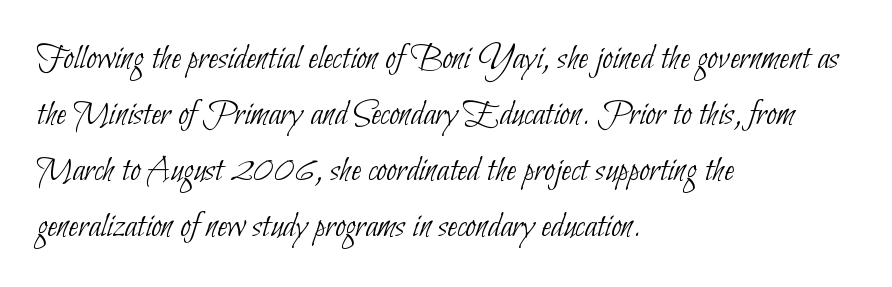
The passage shown is typed in a proportional face where columns would drift. The typeface chosen for these lines omits serifs. Glance below the letters and you will spot only blank space. The compositor pushed each line to the left boundary. A typesetter would call this leading conventional body-copy spacing.
